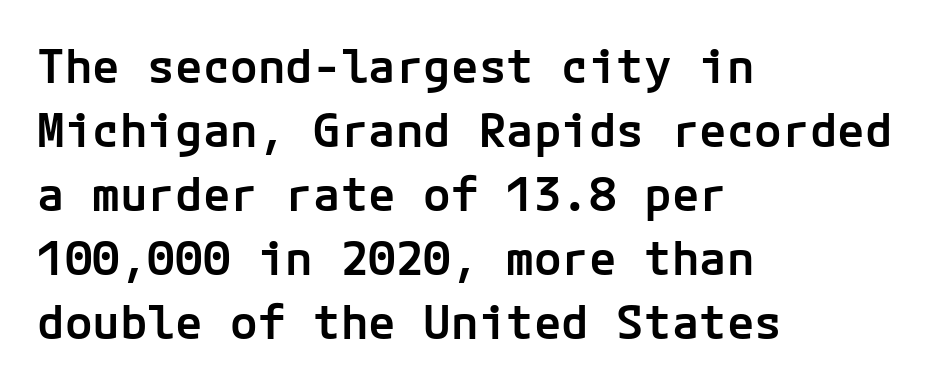
{"serif": "no", "italic": "no", "bold": "semi", "weight": "semibold", "width": "normal", "stroke_contrast": "low", "x_height": "medium", "underline": "no", "align": "left", "line_spacing": "normal", "line_spacing_ratio": 1.39, "letter_spacing": "normal", "letter_spacing_em": 0.0, "glyph_px": 46}
